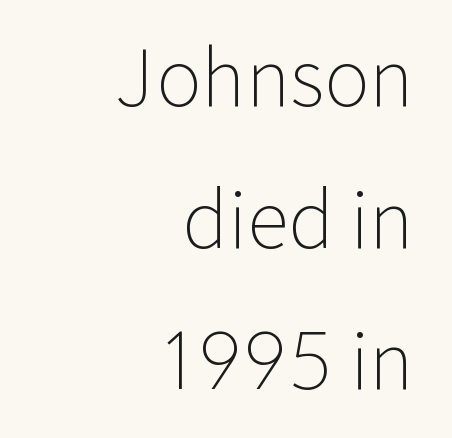
Q: Is the text bold? A: No.
Q: Is the text italic (slanted)? A: No, it is upright.
Q: Is the typeface a serif or a sans-serif typeface? A: Sans-serif.
Q: Is the text underlined? A: No.
Q: How is the paragraph aligned? A: Right-aligned.
Q: Is the spacing between letters normal or unusually wide? A: Normal.
Q: Width (condensed, normal, or wide)? A: Normal.
Q: Stroke contrast? A: Low.
Q: x-height? A: Medium.
Q: Monospaced? A: No.
